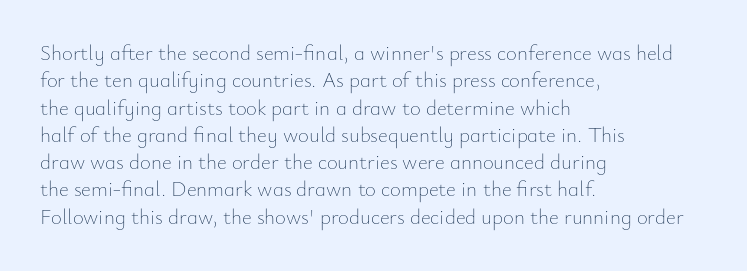
Reading down the block, your eye returns to a fixed left position each line. The weight tops out at a normal text grade. Interline gaps are of average width in this sample. The letters sit at their default tracking, neither squeezed nor spread.
